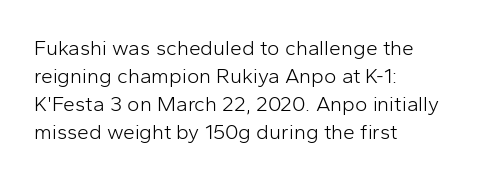
The paragraph has a hard left edge and a soft right edge. Rows of type keep a routine distance in the vertical direction. The letters sit at their default tracking, neither squeezed nor spread. Posture: vertical.
